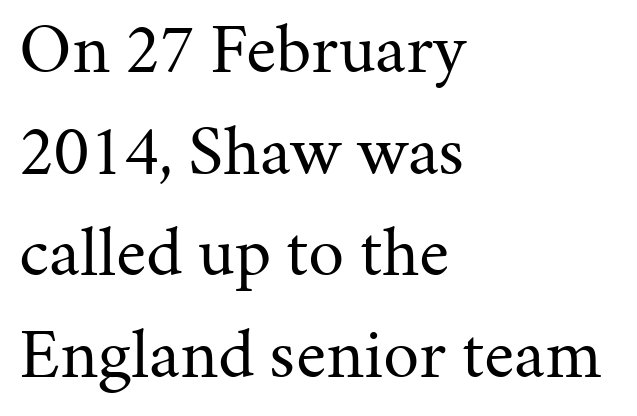
The image shows 72 px regular-weight serif type, upright; set left-aligned, normal line spacing (1.41x), normal letter spacing, not underlined; medium stroke contrast and a medium x-height.
